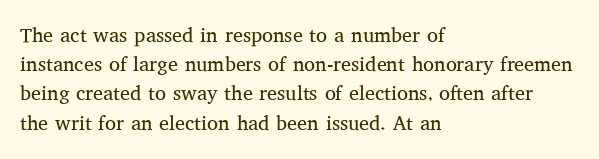
A normal amount of white space separates one row of letters from the next. The foot of each line stays bare and open. The ragged edge is on the right, which tells us the setting is flush left. This sample uses an upright cut, with every glyph sitting square on the baseline. No chunkiness to these letters — they're not bold. Does extra space separate the letters? No, they use regular spacing.
